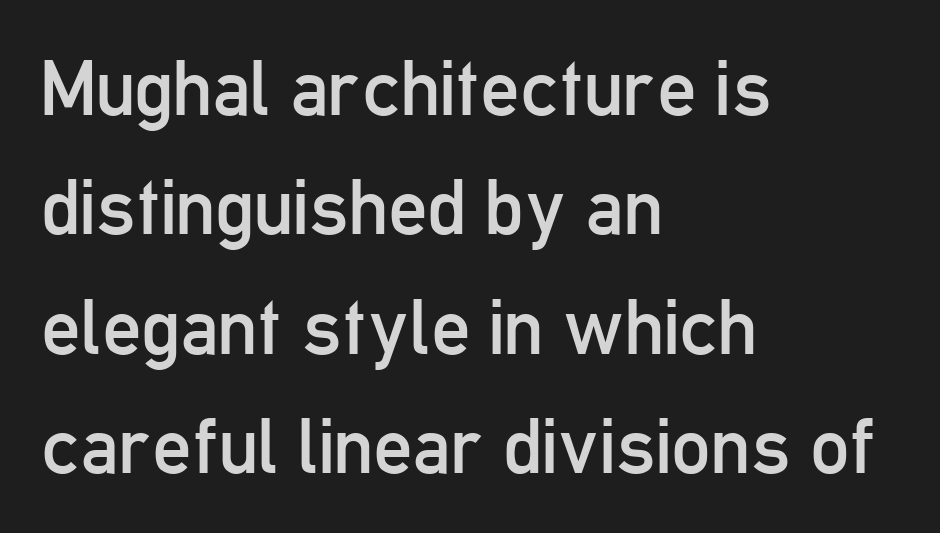
The image shows 78 px regular-weight, condensed sans-serif type, upright; set left-aligned, normal line spacing (1.53x), normal letter spacing, not underlined; low stroke contrast and a medium x-height.
